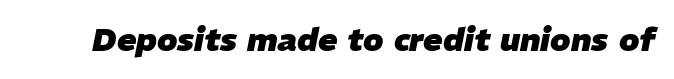
Q: Is the text bold? A: Yes.
Q: Is the text italic (slanted)? A: Yes, it leans right by about 11 degrees.
Q: Is the text underlined? A: No.
Q: Is the spacing between letters normal or unusually wide? A: Normal.
Q: Width (condensed, normal, or wide)? A: Normal.
Q: Stroke contrast? A: Low.
Q: x-height? A: Medium.
Q: Monospaced? A: No.
